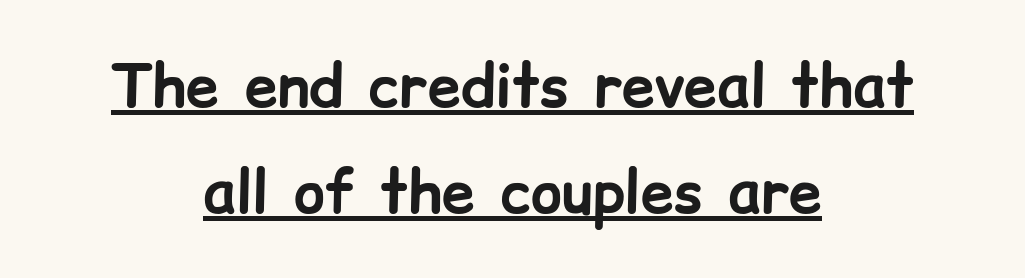
The image shows 59 px bold sans-serif type, upright; set centered, line spacing 1.79x, normal letter spacing, underlined; low stroke contrast and a medium x-height.
